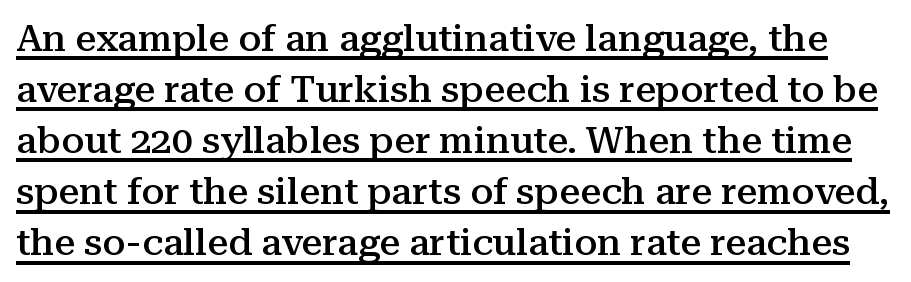
Q: Is the text bold? A: Semi-bold.
Q: Is the text italic (slanted)? A: No, it is upright.
Q: Is the typeface a serif or a sans-serif typeface? A: Serif.
Q: Is the text underlined? A: Yes.
Q: Is the spacing between letters normal or unusually wide? A: Normal.
Q: Is the spacing between lines tight, normal or loose? A: Normal.
Q: Width (condensed, normal, or wide)? A: Normal.
Q: Stroke contrast? A: Medium.
Q: x-height? A: Medium.
Q: Monospaced? A: No.
